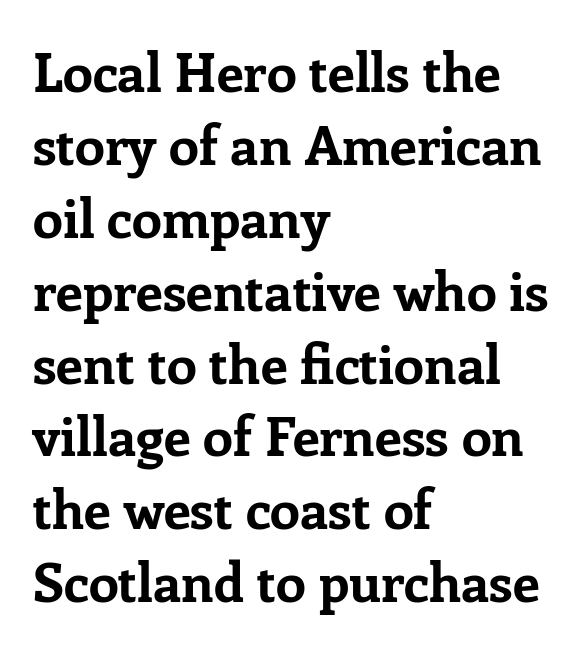
The image shows 54 px bold serif type, upright; set left-aligned, normal line spacing (1.35x), normal letter spacing, not underlined; low stroke contrast and a medium x-height.
